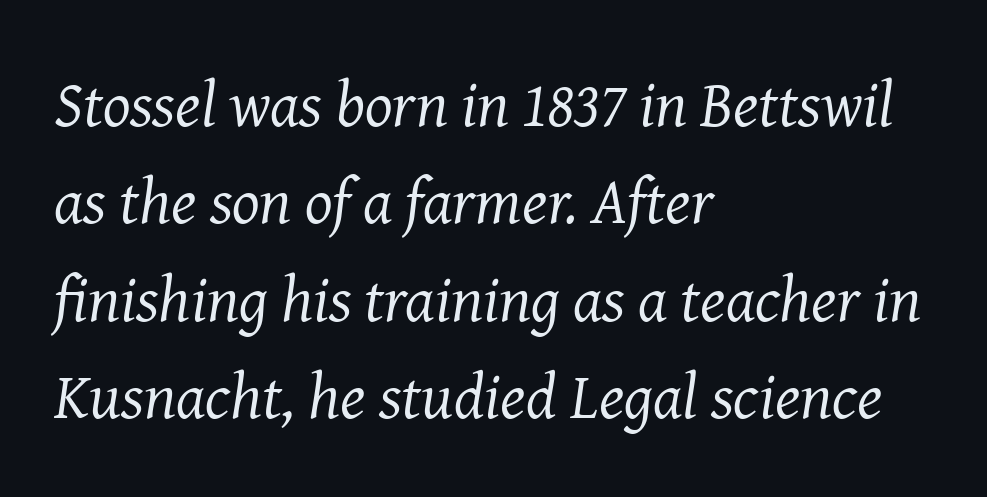
{"serif": "yes", "italic": "yes", "lean": "right", "slant_degrees": 8, "bold": "no", "weight": "regular", "width": "normal", "stroke_contrast": "medium", "x_height": "medium", "monospaced": "no", "underline": "no", "align": "left", "line_spacing": "normal", "line_spacing_ratio": 1.5, "letter_spacing": "normal", "letter_spacing_em": 0.0, "glyph_px": 65}
